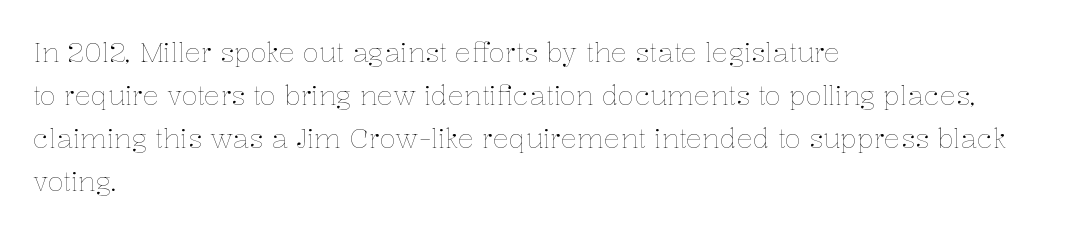
Q: Is the text bold? A: No.
Q: Is the text italic (slanted)? A: No, it is upright.
Q: Is the text underlined? A: No.
Q: How is the paragraph aligned? A: Left-aligned.
Q: Is the spacing between letters normal or unusually wide? A: Normal.
Q: Is the spacing between lines tight, normal or loose? A: Normal.
